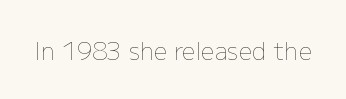
The image shows 24 px text type, upright; set normal letter spacing, not underlined.
